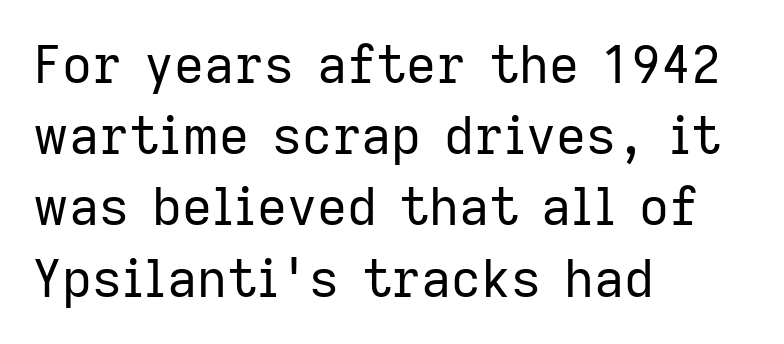
Q: Is the text bold? A: No.
Q: Is the text italic (slanted)? A: No, it is upright.
Q: Is the typeface a serif or a sans-serif typeface? A: Sans-serif.
Q: Is the text underlined? A: No.
Q: How is the paragraph aligned? A: Left-aligned.
Q: Is the spacing between letters normal or unusually wide? A: Normal.
Q: Is the spacing between lines tight, normal or loose? A: Normal.
Q: Width (condensed, normal, or wide)? A: Normal.
Q: Stroke contrast? A: Low.
Q: x-height? A: Medium.
Q: Monospaced? A: No.
